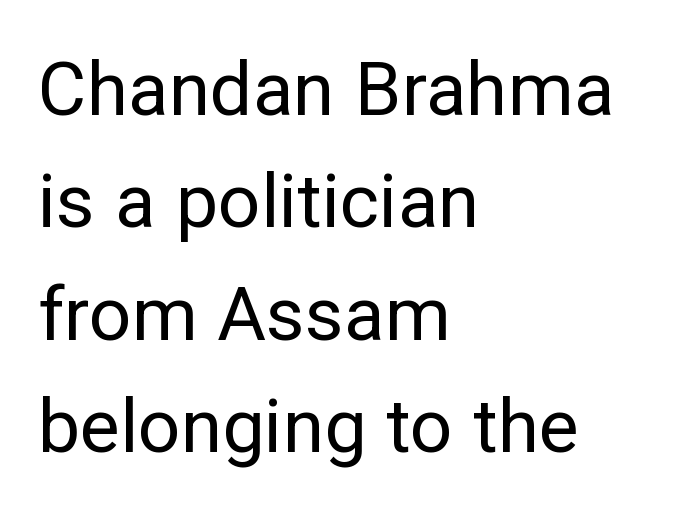
Grotesque or geometric, the face here clearly has no serifs. Vertically, the passage feels balanced, rows spaced as you'd expect. Each letter keeps its own natural width here, so spacing adapts to shape. Layout note: lines flush left. The letterforms sit shoulder to shoulder at normal distance. Glance below the letters and you will spot only blank space.
